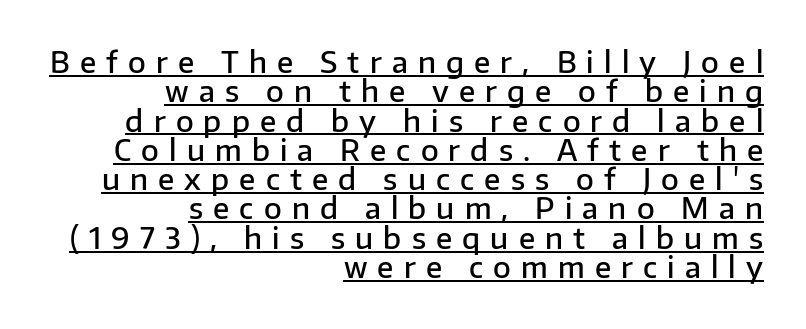
Q: Is the text bold? A: Semi-bold.
Q: Is the text italic (slanted)? A: No, it is upright.
Q: Is the typeface a serif or a sans-serif typeface? A: Sans-serif.
Q: Is the text underlined? A: Yes.
Q: How is the paragraph aligned? A: Right-aligned.
Q: Is the spacing between letters normal or unusually wide? A: Unusually wide.
Q: Is the spacing between lines tight, normal or loose? A: Tight.
Q: Width (condensed, normal, or wide)? A: Normal.
Q: Stroke contrast? A: Low.
Q: x-height? A: Medium.
Q: Monospaced? A: No.
